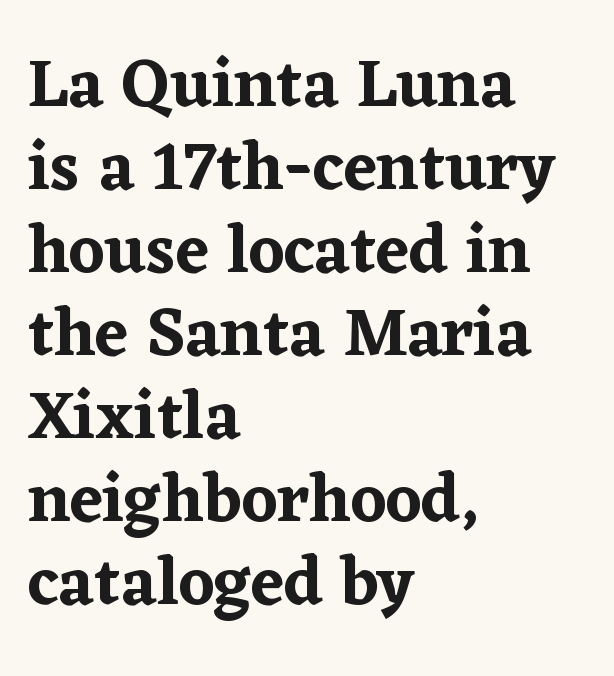
Q: Is the text italic (slanted)? A: No, it is upright.
Q: Is the typeface a serif or a sans-serif typeface? A: Serif.
Q: Is the text underlined? A: No.
Q: How is the paragraph aligned? A: Left-aligned.
Q: Is the spacing between letters normal or unusually wide? A: Normal.
Q: Width (condensed, normal, or wide)? A: Normal.
Q: Stroke contrast? A: Low.
Q: x-height? A: Medium.
Q: Monospaced? A: No.
